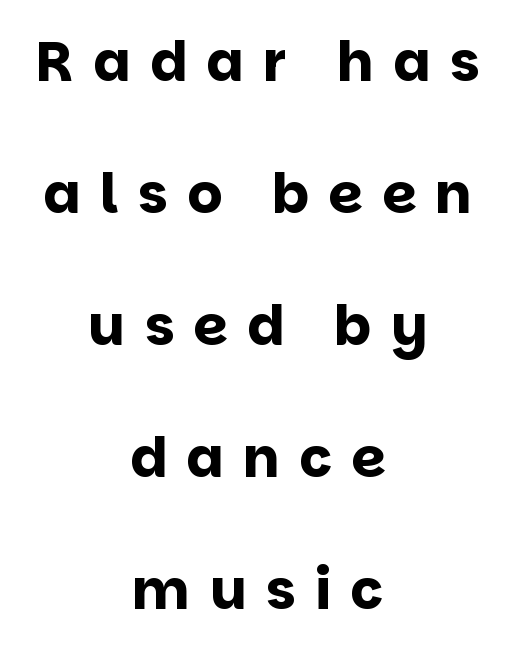
Q: Is the text bold? A: Yes.
Q: Is the text italic (slanted)? A: No, it is upright.
Q: Is the typeface a serif or a sans-serif typeface? A: Sans-serif.
Q: Is the text underlined? A: No.
Q: How is the paragraph aligned? A: Centered.
Q: Is the spacing between letters normal or unusually wide? A: Unusually wide.
Q: Is the spacing between lines tight, normal or loose? A: Loose.
Q: Width (condensed, normal, or wide)? A: Normal.
Q: Stroke contrast? A: Low.
Q: x-height? A: Large.
Q: Monospaced? A: No.
